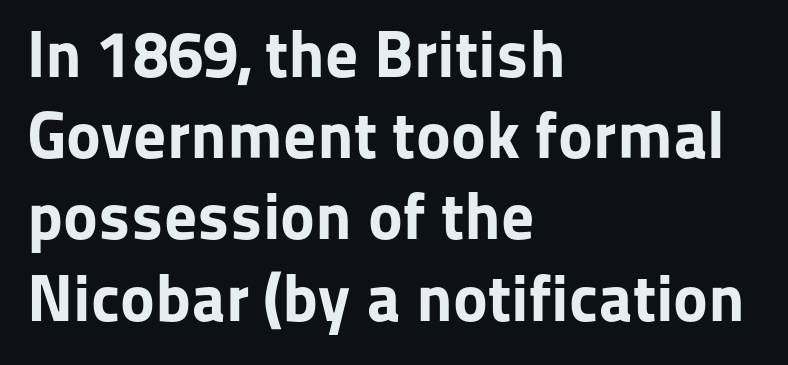
The image shows 66 px bold sans-serif type, upright; set left-aligned, line spacing 1.23x, normal letter spacing, not underlined; low stroke contrast and a medium x-height.
